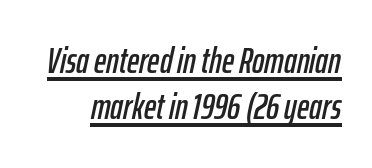
A typesetter would call this proportional, since set widths differ per character. If you measured baseline to baseline, you'd find a middling distance. Nothing unusual about the tracking: characters are spaced as the font intends. You can tell it's italic because the verticals aren't actually vertical. Emphasis is given by a line drawn under the lettering.
